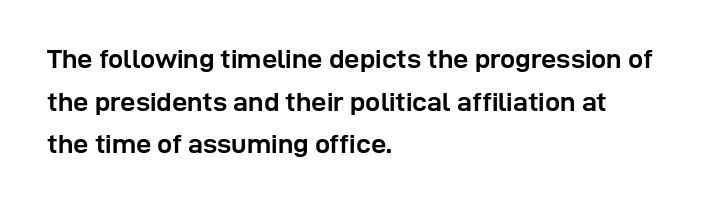
Q: Is the text bold? A: Yes.
Q: Is the text italic (slanted)? A: No, it is upright.
Q: Is the text underlined? A: No.
Q: How is the paragraph aligned? A: Left-aligned.
Q: Is the spacing between letters normal or unusually wide? A: Normal.
Q: Is the spacing between lines tight, normal or loose? A: Normal.
